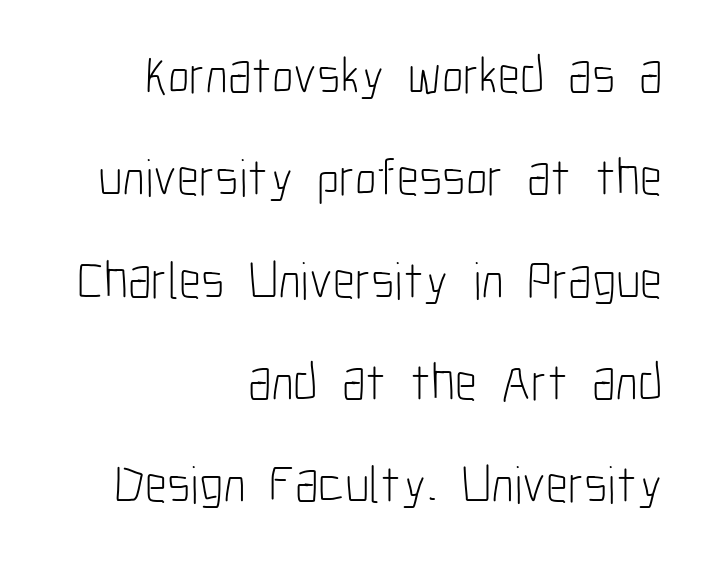
The image shows 53 px light, condensed sans-serif type, upright; set right-aligned, loose line spacing (1.93x), normal letter spacing, not underlined; low stroke contrast and a medium x-height.
